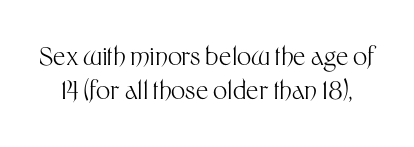
The image shows 25 px text type, upright; set normal line spacing (1.38x), normal letter spacing, not underlined.
